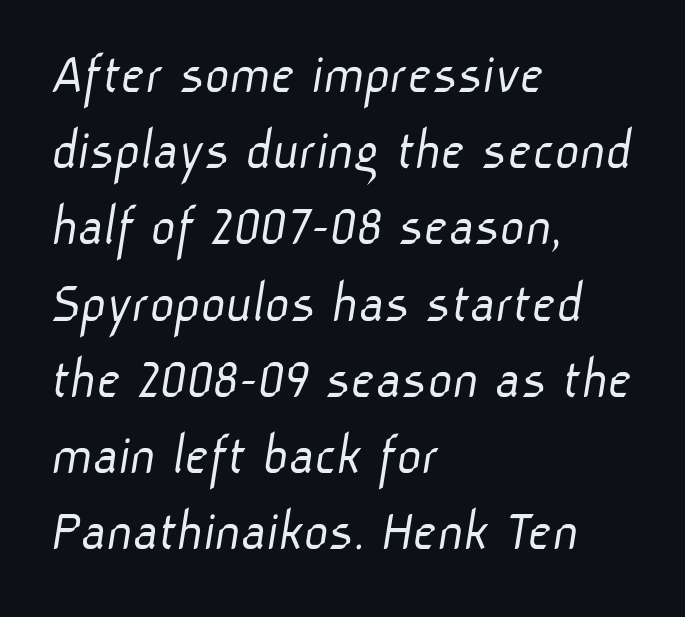
{"serif": "no", "bold": "no", "weight": "light", "width": "normal", "stroke_contrast": "low", "x_height": "medium", "monospaced": "no", "underline": "no", "align": "left", "line_spacing": "normal", "line_spacing_ratio": 1.27, "letter_spacing": "normal", "letter_spacing_em": 0.0, "glyph_px": 60}
